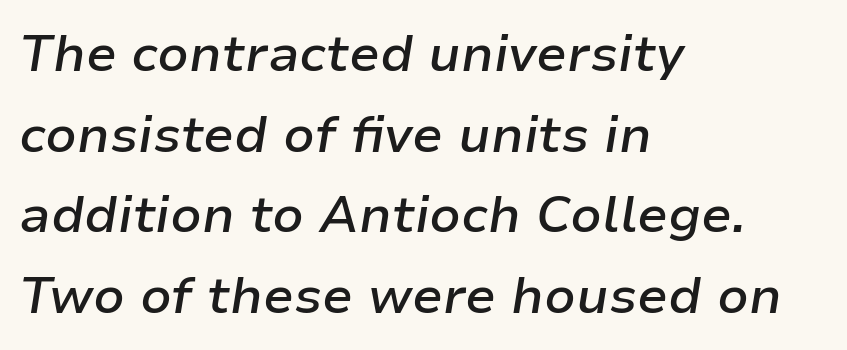
Q: Is the text bold? A: Semi-bold.
Q: Is the text italic (slanted)? A: Yes, it leans right by about 9 degrees.
Q: Is the text underlined? A: No.
Q: How is the paragraph aligned? A: Left-aligned.
Q: Is the spacing between letters normal or unusually wide? A: Normal.
Q: Is the spacing between lines tight, normal or loose? A: Normal.
Q: Width (condensed, normal, or wide)? A: Normal.
Q: Stroke contrast? A: Low.
Q: x-height? A: Medium.
Q: Monospaced? A: No.
